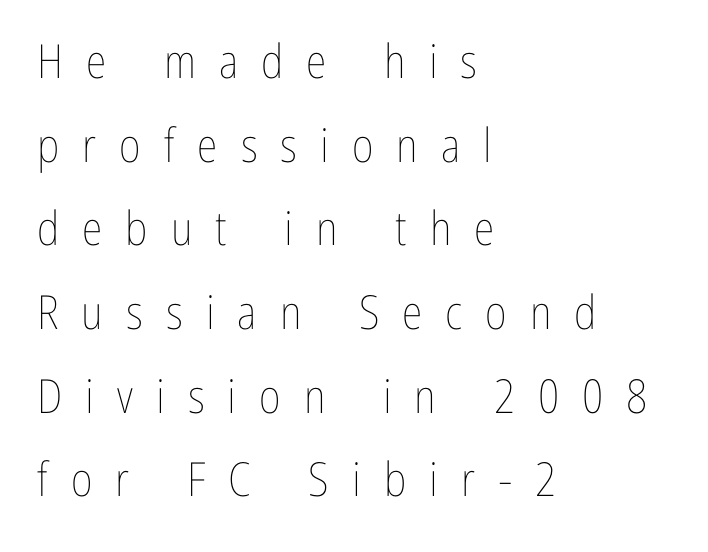
The image shows 47 px thin, condensed type, upright; set left-aligned, line spacing 1.78x, unusually wide letter spacing (+0.49 em), not underlined; low stroke contrast and a medium x-height.
